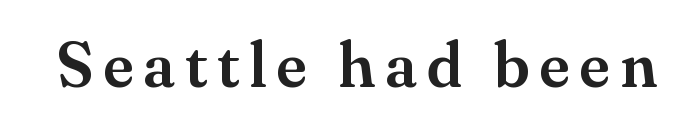
{"serif": "yes", "italic": "no", "width": "normal", "stroke_contrast": "medium", "x_height": "small", "monospaced": "no", "underline": "no", "glyph_px": 63}
